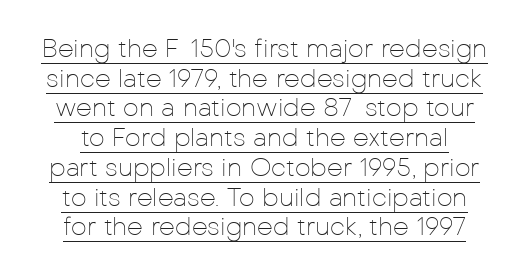
Every stem runs plumb, perpendicular to the baseline. The weight tops out at a normal text grade. The gaps between neighbouring characters are ordinary and unremarkable. Is there an underline? Yes — a line sits under the letters.
